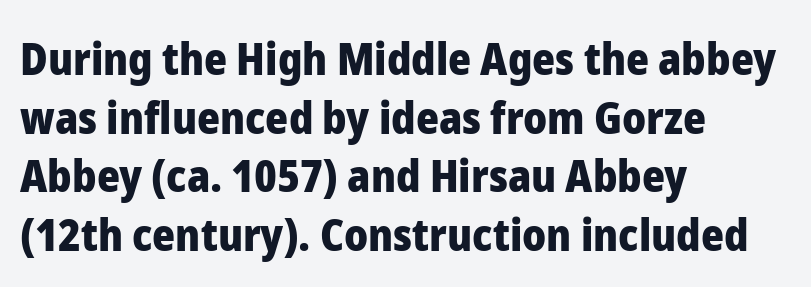
Spacing verdict: proportional, widths tailored to each character. No word sits above an underline. Look at the bottom of the vertical strokes: they stop flat, with no serifs. Regular leading. Spacing between characters is what you'd get straight out of the box. This rendering uses left alignment, leaving the right contour irregular.
